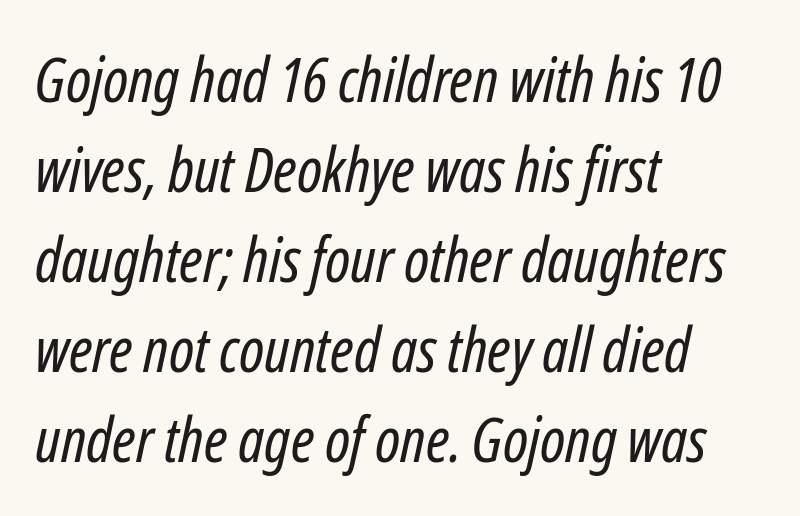
The image shows 62 px regular-weight, condensed type, italic (leaning right); set left-aligned, normal line spacing (1.45x), normal letter spacing, not underlined; low stroke contrast and a medium x-height.
